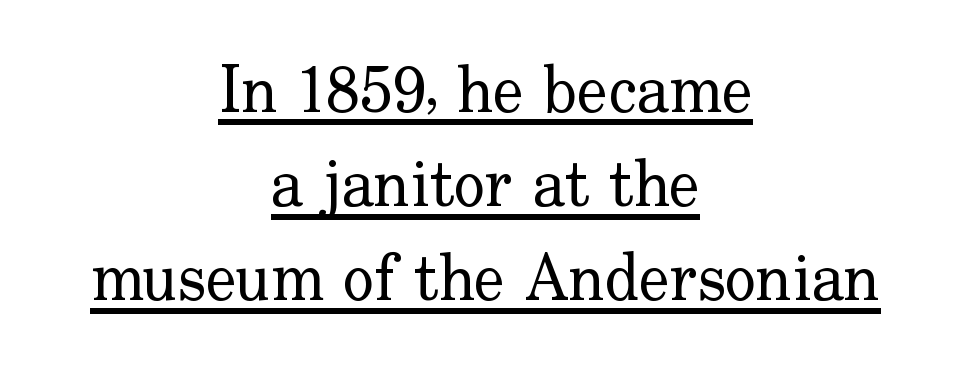
Q: Is the text bold? A: No.
Q: Is the text italic (slanted)? A: No, it is upright.
Q: Is the typeface a serif or a sans-serif typeface? A: Serif.
Q: Is the text underlined? A: Yes.
Q: How is the paragraph aligned? A: Centered.
Q: Is the spacing between letters normal or unusually wide? A: Normal.
Q: Is the spacing between lines tight, normal or loose? A: Normal.
Q: Width (condensed, normal, or wide)? A: Normal.
Q: Stroke contrast? A: Low.
Q: x-height? A: Small.
Q: Monospaced? A: No.
